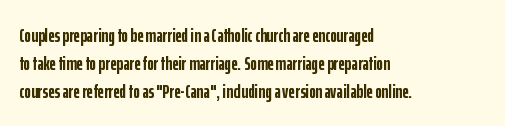
Q: Is the text bold? A: Yes.
Q: Is the text italic (slanted)? A: No, it is upright.
Q: Is the text underlined? A: No.
Q: How is the paragraph aligned? A: Left-aligned.
Q: Is the spacing between letters normal or unusually wide? A: Normal.
Q: Is the spacing between lines tight, normal or loose? A: Normal.
